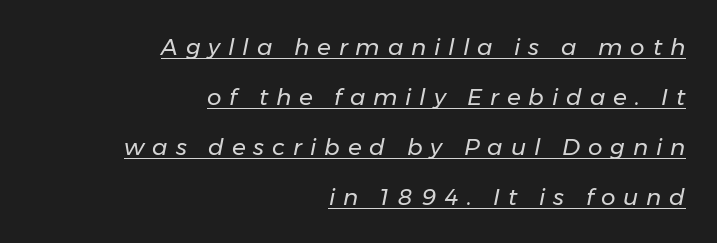
How are the letters spaced? Widely, with obvious added tracking. The sample's only ornament is a line tracing under the words. The face used here has a pronounced slope to its letters. What's the leading like? Stretched, with rows far apart. The typesetter chose a ragged-left arrangement here.
